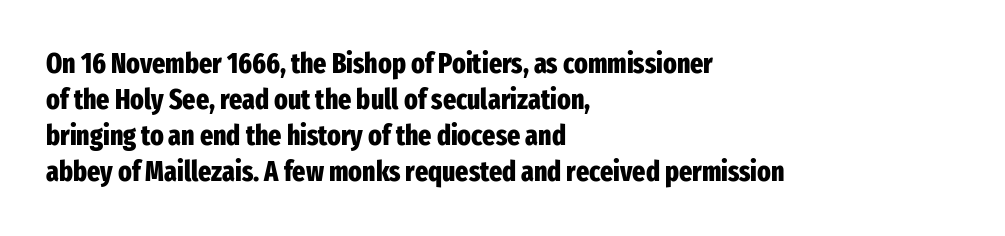
Do the characters align in a grid? No, the font is proportional. Compared with a centered layout, this one pins lines to the left instead. Horizontal bands of white between lines are of average thickness. The face used here is rendered with its standard letterfit.
